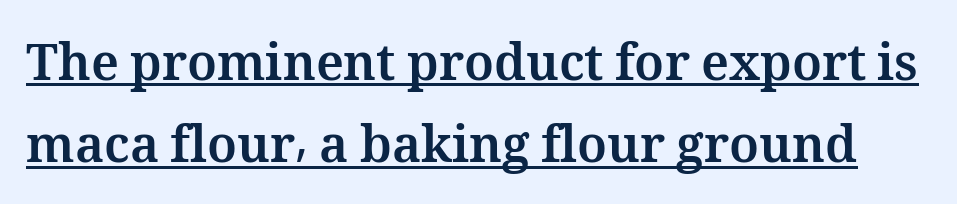
{"italic": "no", "bold": "yes", "weight": "bold", "width": "normal", "stroke_contrast": "medium", "x_height": "medium", "monospaced": "no", "underline": "yes", "line_spacing": "normal", "line_spacing_ratio": 1.65, "letter_spacing": "normal", "letter_spacing_em": 0.0, "glyph_px": 50}
